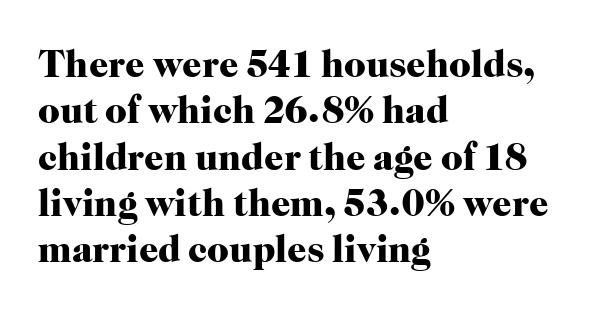
The image shows 38 px heavy serif type, upright; set left-aligned, line spacing 1.22x, normal letter spacing, not underlined; high stroke contrast and a medium x-height.
